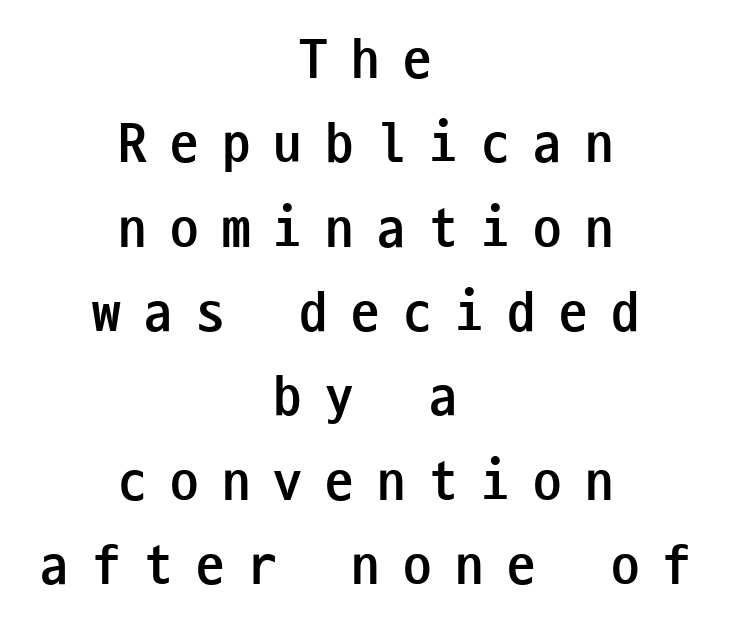
{"serif": "no", "italic": "no", "bold": "yes", "weight": "semibold", "width": "condensed", "stroke_contrast": "low", "x_height": "medium", "monospaced": "yes", "underline": "no", "align": "center", "line_spacing": "normal", "line_spacing_ratio": 1.48, "letter_spacing": "wide", "letter_spacing_em": 0.41, "glyph_px": 57}
